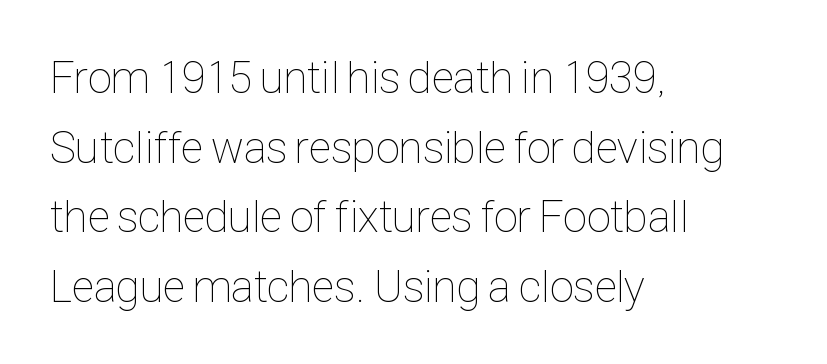
The image shows 45 px thin, condensed type, upright; set left-aligned, normal line spacing (1.55x), normal letter spacing, not underlined; low stroke contrast and a medium x-height.
